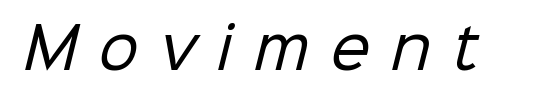
The image shows 56 px regular-weight sans-serif type; set unusually wide letter spacing (+0.38 em), not underlined; low stroke contrast and a medium x-height.
